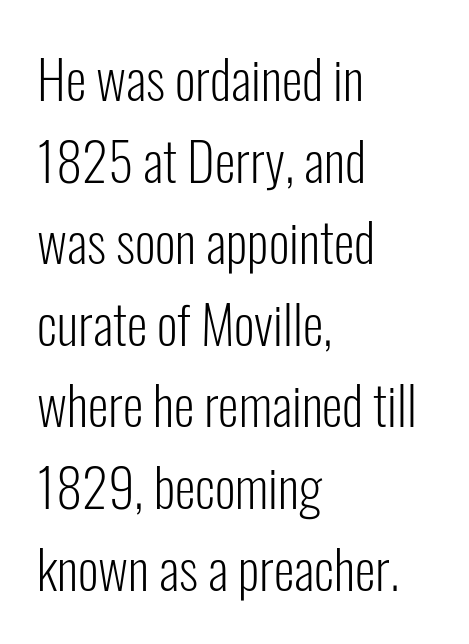
The image shows 53 px light, condensed sans-serif type, upright; set left-aligned, normal line spacing (1.54x), normal letter spacing, not underlined; low stroke contrast and a medium x-height.
